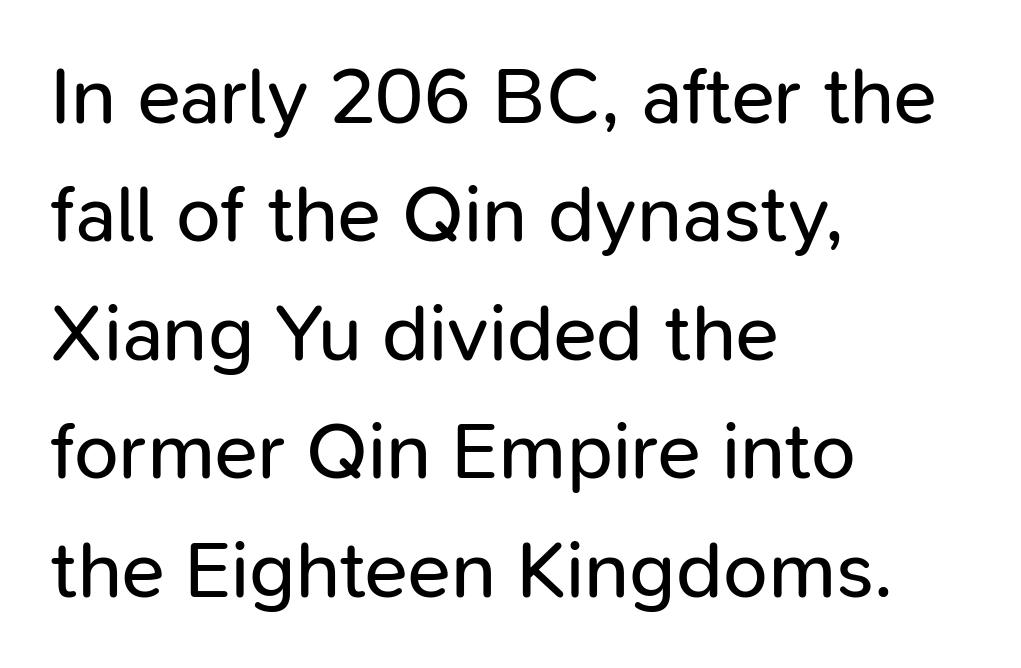
There is no visible air inserted between adjacent glyphs. The rendering uses natural spacing where letterforms have individual widths. Each new line begins a customary step beneath the previous one. Each stroke keeps to a modest, everyday thickness or less. Notice how the passage keeps a crisp vertical edge on the left only.
